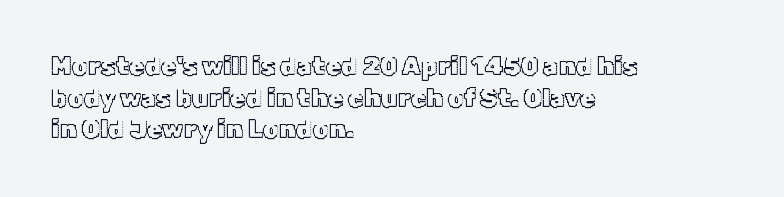
{"italic": "no", "underline": "no", "align": "left", "line_spacing": "normal", "line_spacing_ratio": 1.27, "letter_spacing": "normal", "letter_spacing_em": 0.0, "glyph_px": 25}
